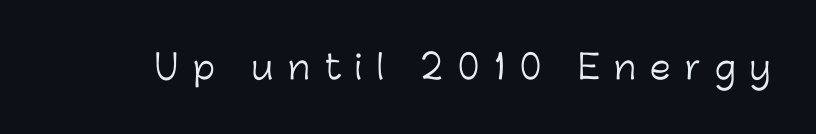
{"serif": "no", "italic": "no", "bold": "no", "weight": "light", "width": "normal", "stroke_contrast": "low", "x_height": "medium", "monospaced": "no", "underline": "no", "letter_spacing": "wide", "letter_spacing_em": 0.44, "glyph_px": 33}
